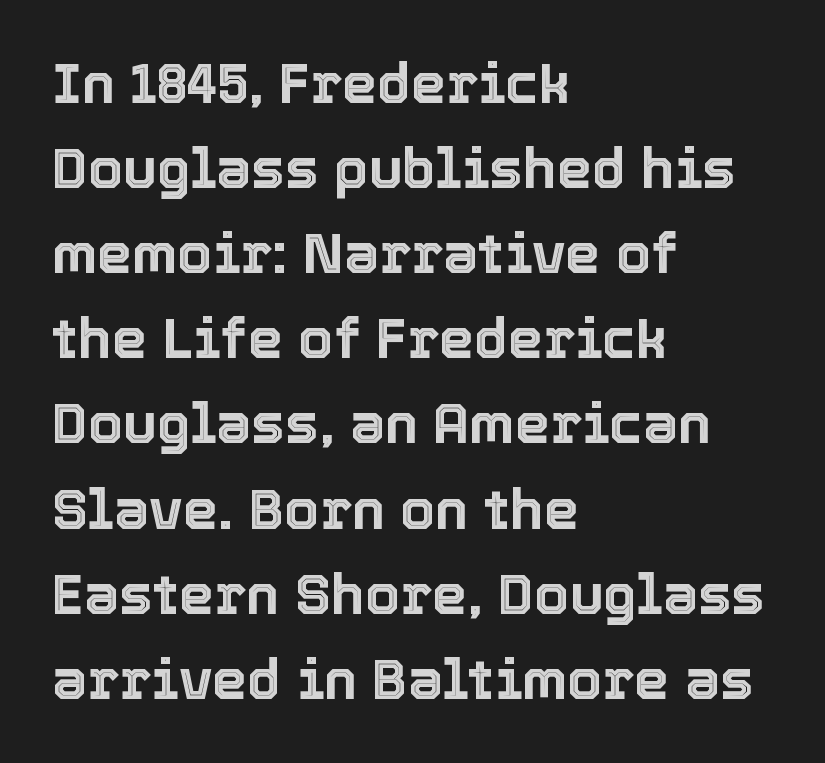
The image shows 56 px text type, upright; set left-aligned, normal line spacing (1.52x), normal letter spacing, not underlined; a medium x-height.
